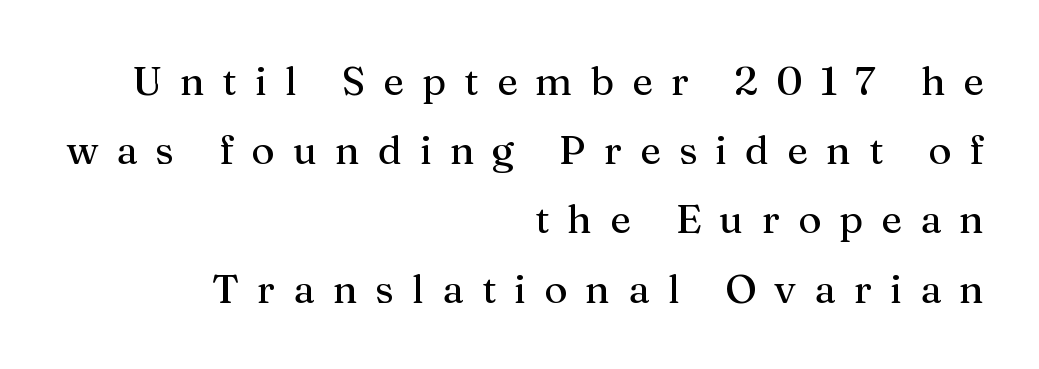
Visually the block forms a straight wall on the right and a jagged coastline on the left. Unlike italic type, these characters show no tilt at all. Small tapered or slab feet sit at the stroke ends, so this counts as serif. You could not count columns in this text — the font is proportionally spaced. Tracking value appears strongly positive — letters spread wide. Honestly, there is no underline to notice here at all.
